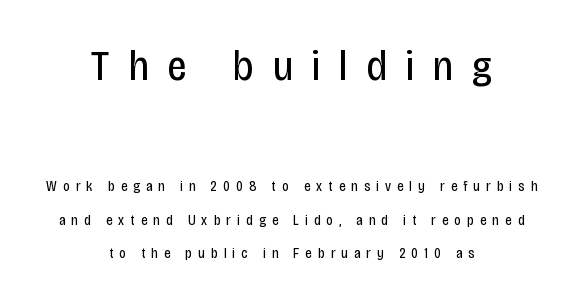
These two chunks differ in scale, with the top chunk taking the larger measure. To sum up the face: it is a sans, with no serifs. Descenders are the only things crossing below the line. Caption: face not bold, strokes unweighted. Do the characters align in a grid? No, the font is proportional. This is the regular roman posture of the typeface.
